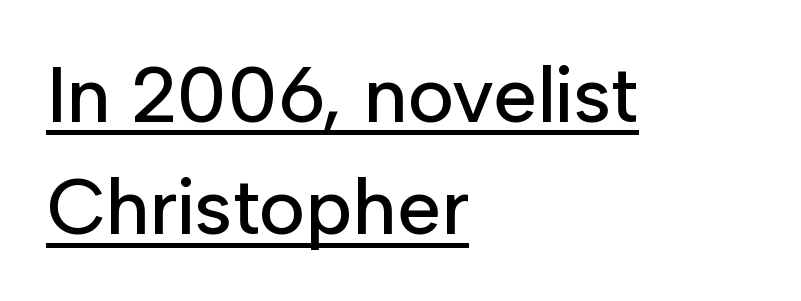
The image shows 79 px sans-serif type, upright; set left-aligned, normal line spacing (1.42x), normal letter spacing, underlined; low stroke contrast and a medium x-height.
